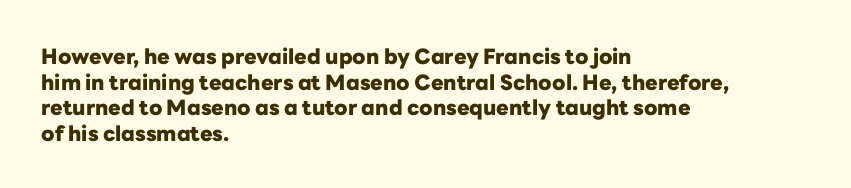
Q: Is the text bold? A: Yes.
Q: Is the text italic (slanted)? A: No, it is upright.
Q: Is the text underlined? A: No.
Q: How is the paragraph aligned? A: Left-aligned.
Q: Is the spacing between letters normal or unusually wide? A: Normal.
